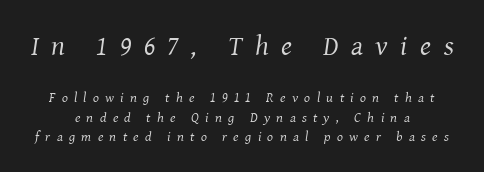
The gaps between neighbouring characters are conspicuously large. Vertically, the passage feels balanced, rows spaced as you'd expect. Characters are canted at an angle relative to the baseline's perpendicular. The baseline area is clear.
